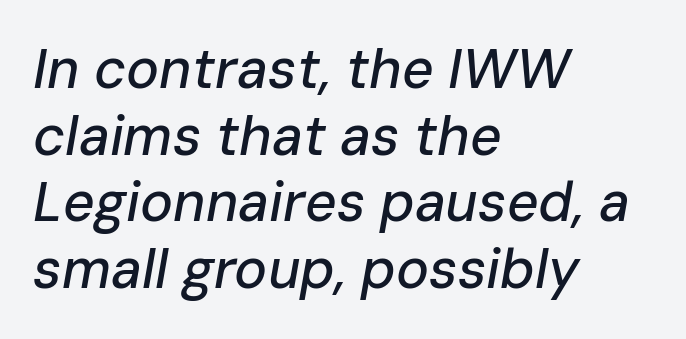
Does extra space separate the letters? No, they use regular spacing. Alignment: flush left. Character widths vary here, with narrow letters taking less room than wide ones. Lines of text with bare space underneath. A typesetter would mark this as italic.
